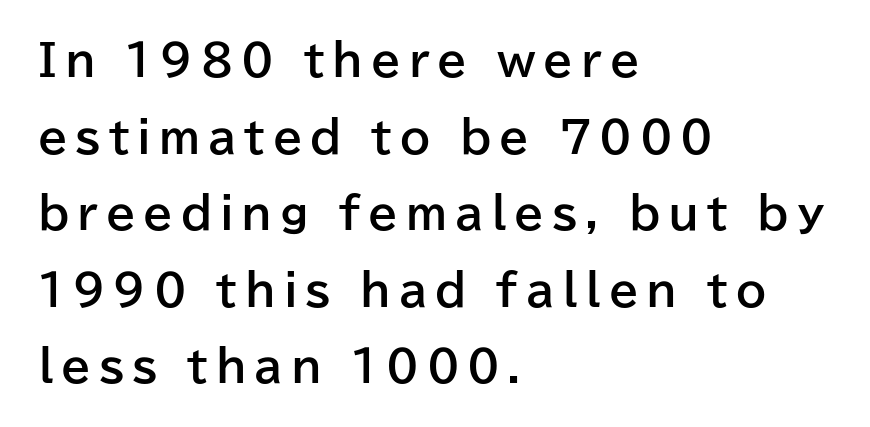
{"serif": "no", "italic": "no", "bold": "yes", "weight": "bold", "width": "normal", "stroke_contrast": "low", "x_height": "medium", "monospaced": "no", "underline": "no", "align": "left", "line_spacing_ratio": 1.78, "glyph_px": 43}
